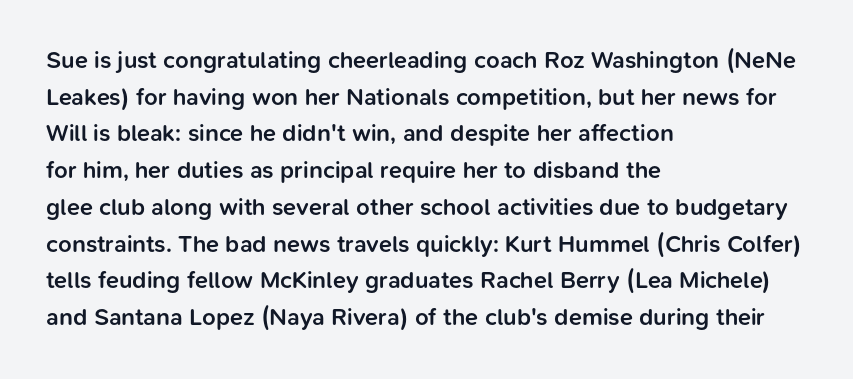
If you drew a line through each stem, it would be perfectly vertical. Each line starts at the same left margin while the right side varies. The string is rendered with underlining switched off. In terms of weight, the rendering is demibold, just under bold.
